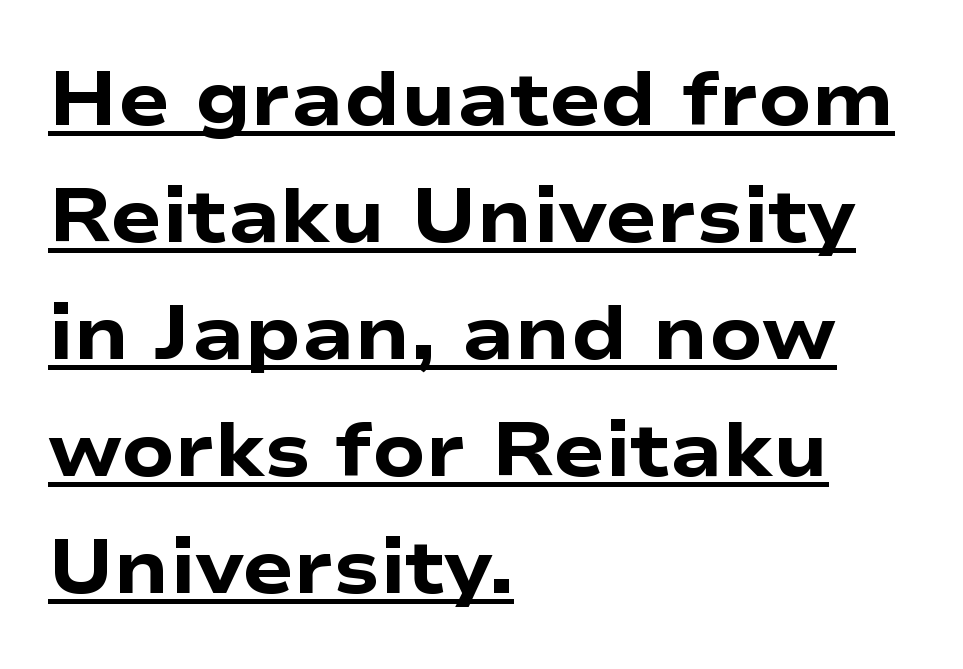
Has an underline been added? It has. These lines are rendered in a variable-pitch font. Students, this is bold: see how much ink each stroke carries. Italic: no, the glyphs are upright roman. Typographically, this falls in the sans-serif category. This sample is left-justified, so line endings fall wherever the words run out.
